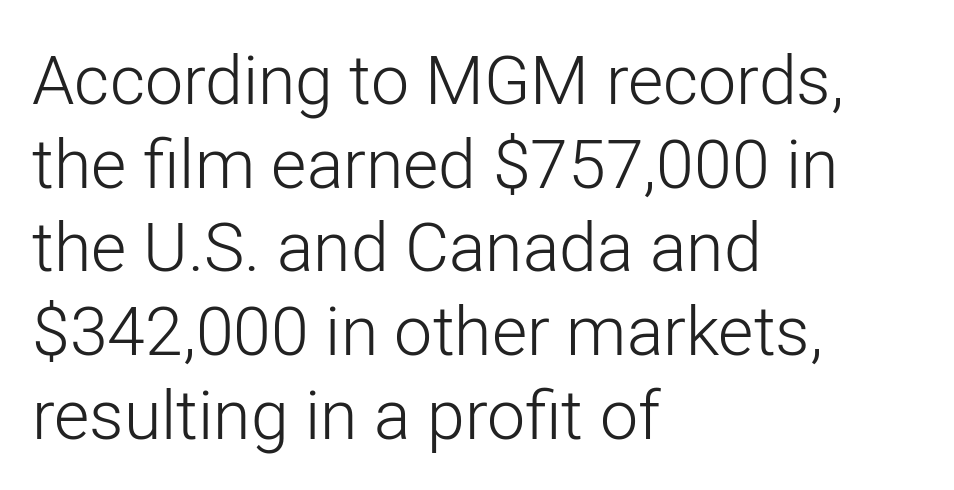
{"serif": "no", "italic": "no", "bold": "no", "weight": "light", "width": "normal", "stroke_contrast": "low", "x_height": "medium", "monospaced": "no", "underline": "no", "align": "left", "line_spacing_ratio": 1.23, "letter_spacing": "normal", "letter_spacing_em": 0.0, "glyph_px": 68}
